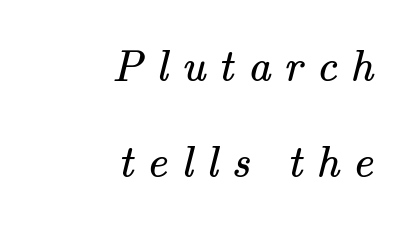
Each new line begins a long way beneath the previous one. Tracking here is generous; glyphs stand well apart from one another. This is not heavy type; no bold has been used. Little horizontal feet cap the strokes, marking this as serif type. Line ends are locked; line starts wander.
